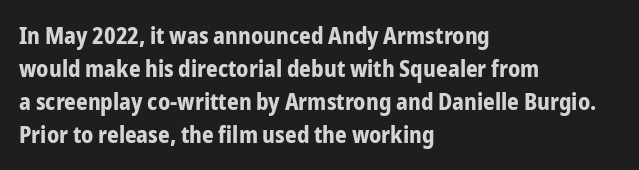
{"italic": "no", "bold": "yes", "underline": "no", "align": "left", "line_spacing": "normal", "line_spacing_ratio": 1.44, "letter_spacing": "normal", "letter_spacing_em": 0.0, "glyph_px": 23}
